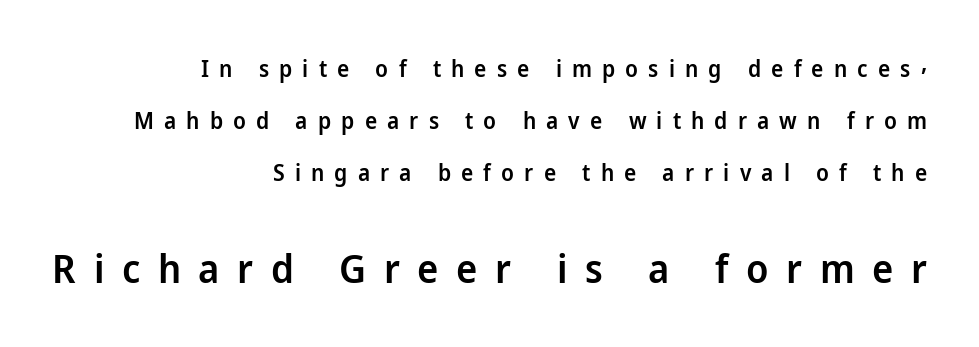
{"serif": "no", "italic": "no", "bold": "semi", "weight": "semibold", "width": "normal", "stroke_contrast": "low", "x_height": "medium", "monospaced": "no", "underline": "no", "align": "right", "line_spacing": "loose", "line_spacing_ratio": 2.26, "letter_spacing": "wide", "letter_spacing_em": 0.44, "larger_block": "second", "size_ratio": 1.74, "glyph_px": 40}
